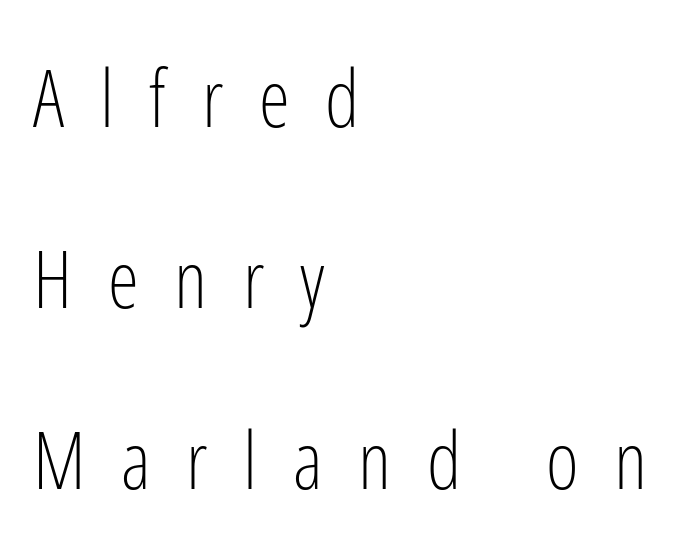
{"serif": "no", "italic": "no", "bold": "no", "weight": "light", "width": "condensed", "stroke_contrast": "low", "x_height": "medium", "monospaced": "no", "underline": "no", "align": "left", "line_spacing": "loose", "line_spacing_ratio": 2.29, "letter_spacing": "wide", "letter_spacing_em": 0.45, "glyph_px": 79}
